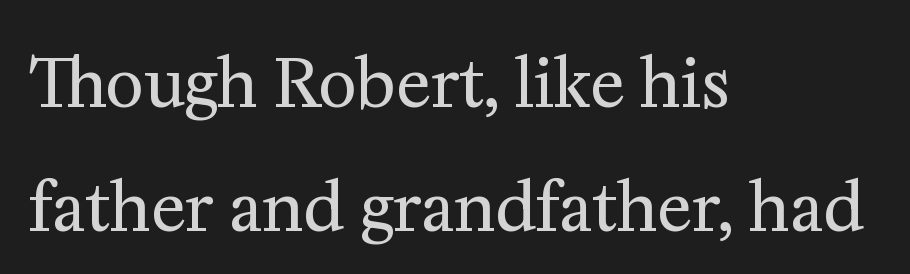
{"serif": "yes", "italic": "no", "bold": "no", "weight": "regular", "width": "normal", "stroke_contrast": "medium", "x_height": "medium", "monospaced": "no", "underline": "no", "align": "left", "line_spacing": "loose", "line_spacing_ratio": 1.91, "letter_spacing": "normal", "letter_spacing_em": 0.0, "glyph_px": 65}
